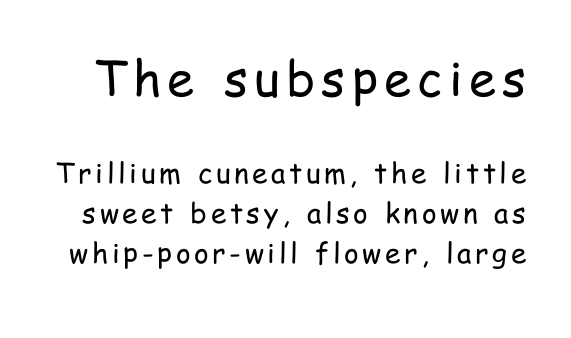
{"serif": "no", "italic": "no", "bold": "no", "weight": "regular", "width": "condensed", "stroke_contrast": "low", "x_height": "medium", "monospaced": "no", "underline": "no", "line_spacing": "normal", "line_spacing_ratio": 1.43, "larger_block": "first", "size_ratio": 1.75, "glyph_px": 49}
